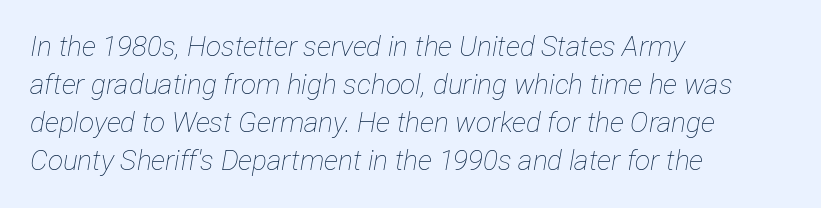
The image shows 28 px thin, condensed type, italic (leaning right); set left-aligned, normal line spacing (1.36x), normal letter spacing, not underlined; low stroke contrast and a medium x-height.
